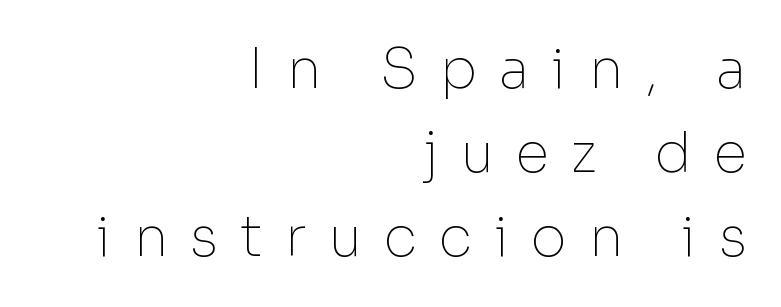
Q: Is the text bold? A: No.
Q: Is the text italic (slanted)? A: No, it is upright.
Q: Is the typeface a serif or a sans-serif typeface? A: Sans-serif.
Q: Is the text underlined? A: No.
Q: How is the paragraph aligned? A: Right-aligned.
Q: Is the spacing between letters normal or unusually wide? A: Unusually wide.
Q: Is the spacing between lines tight, normal or loose? A: Normal.
Q: Width (condensed, normal, or wide)? A: Normal.
Q: Stroke contrast? A: Low.
Q: x-height? A: Medium.
Q: Monospaced? A: No.
